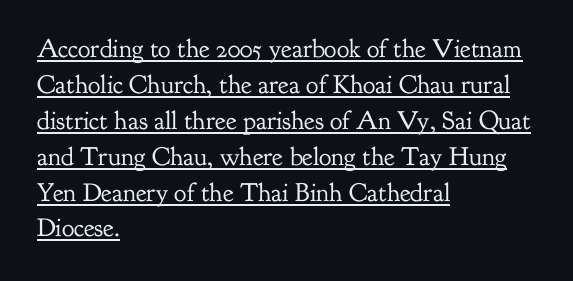
The image shows 26 px text type, upright; set left-aligned, normal line spacing (1.38x), normal letter spacing, underlined.
